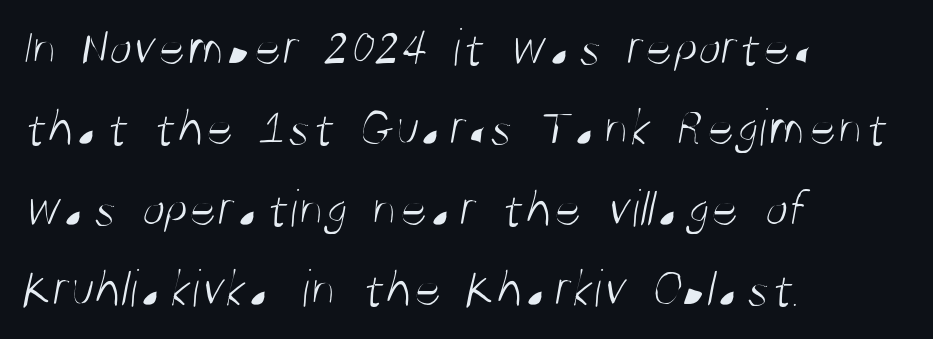
Does the leading feel generous? No, just average. The rendering anchors every line to the left-hand side. You could call the tracking neutral — neither tight nor loose. You could not count columns in this text — the font is proportionally spaced. The cut favours lightness, reaching ordinary text weight at its darkest.
